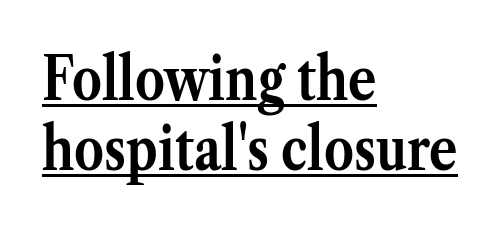
Q: Is the text bold? A: Yes.
Q: Is the text italic (slanted)? A: No, it is upright.
Q: Is the typeface a serif or a sans-serif typeface? A: Serif.
Q: Is the text underlined? A: Yes.
Q: How is the paragraph aligned? A: Left-aligned.
Q: Is the spacing between letters normal or unusually wide? A: Normal.
Q: Width (condensed, normal, or wide)? A: Normal.
Q: Stroke contrast? A: Medium.
Q: x-height? A: Medium.
Q: Monospaced? A: No.
